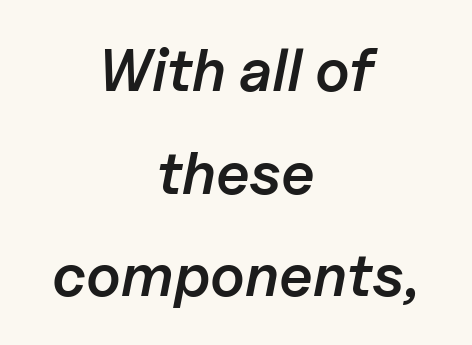
Notice the strokes are somewhat thickened but not fully heavy: this is a semibold. The whitespace from short lines is split evenly between both sides. The line texture is even and compact thanks to regular tracking. The typography opts for an oblique posture over an upright one. Looks like regular typesetting: each glyph gets only the width it needs. Beneath every word, the page is bare.
